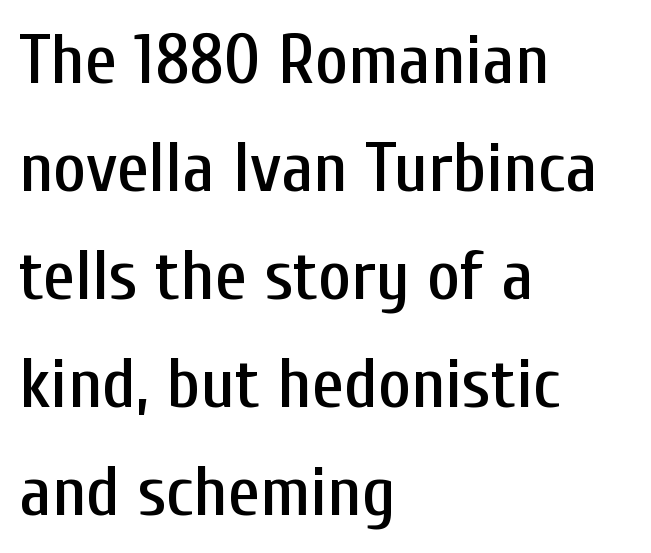
Q: Is the text italic (slanted)? A: No, it is upright.
Q: Is the typeface a serif or a sans-serif typeface? A: Sans-serif.
Q: Is the text underlined? A: No.
Q: How is the paragraph aligned? A: Left-aligned.
Q: Is the spacing between letters normal or unusually wide? A: Normal.
Q: Is the spacing between lines tight, normal or loose? A: Normal.
Q: Width (condensed, normal, or wide)? A: Condensed.
Q: Stroke contrast? A: Low.
Q: x-height? A: Medium.
Q: Monospaced? A: No.
